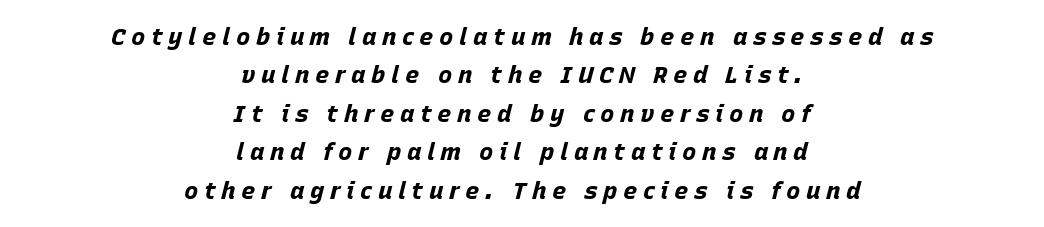
A bare baseline throughout the passage. In terms of letterspacing, this is a distinctly airy, spread setting. Leading matches the norm, producing a regular column. Weight: bold. Designer's note — italics engaged. Leftover space on each line is divided equally before and after the words.
